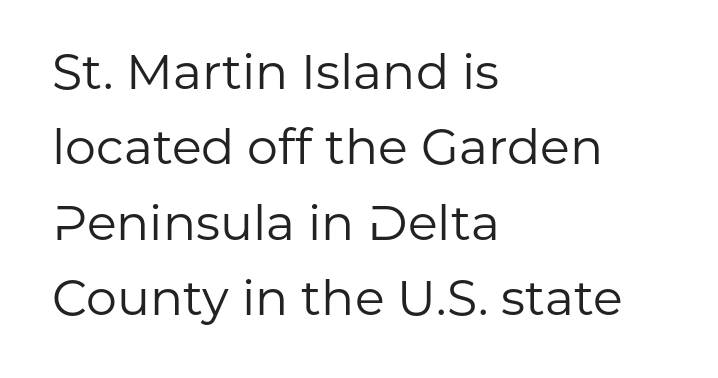
The image shows 49 px regular-weight sans-serif type, upright; set left-aligned, normal line spacing (1.54x), normal letter spacing, not underlined; low stroke contrast and a medium x-height.
